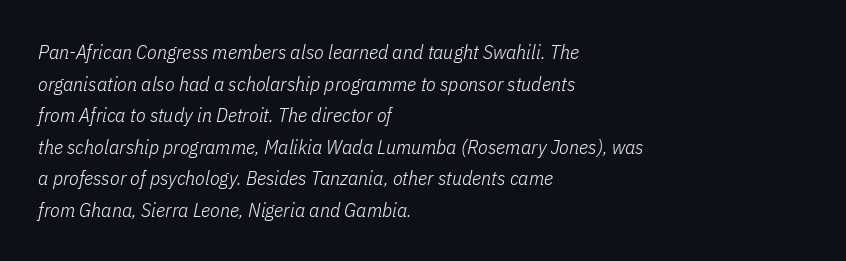
The area under the type is left untouched. Letters have the restrained weight of plain body copy at most. Successive baselines arrive at the customary interval. Standard letterfit; no display-style spreading of the glyphs.
